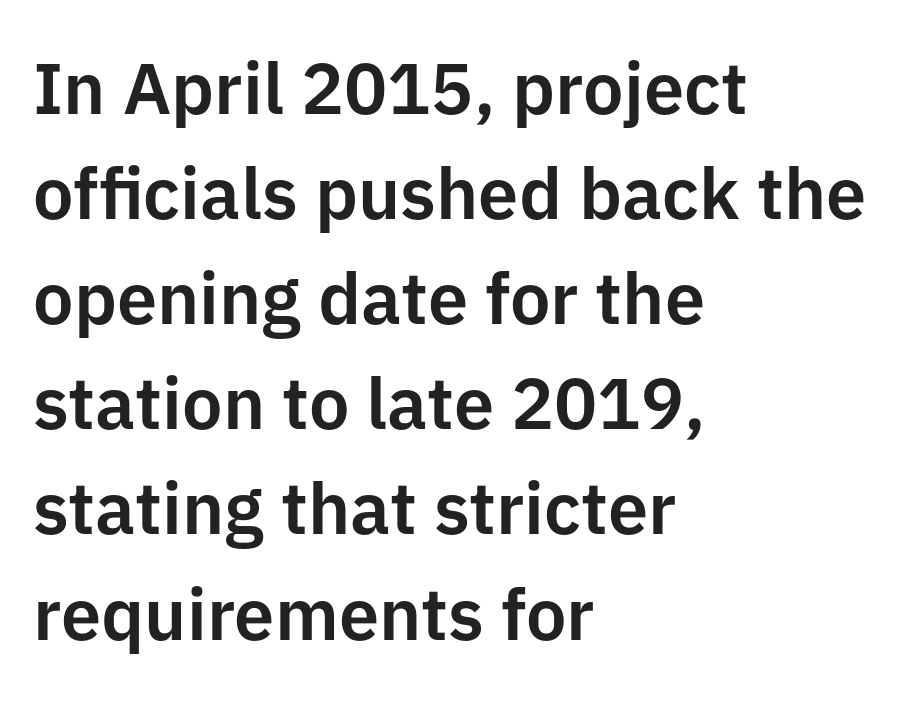
Q: Is the text italic (slanted)? A: No, it is upright.
Q: Is the typeface a serif or a sans-serif typeface? A: Sans-serif.
Q: Is the text underlined? A: No.
Q: How is the paragraph aligned? A: Left-aligned.
Q: Is the spacing between letters normal or unusually wide? A: Normal.
Q: Is the spacing between lines tight, normal or loose? A: Normal.
Q: Width (condensed, normal, or wide)? A: Normal.
Q: Stroke contrast? A: Low.
Q: x-height? A: Medium.
Q: Monospaced? A: No.
